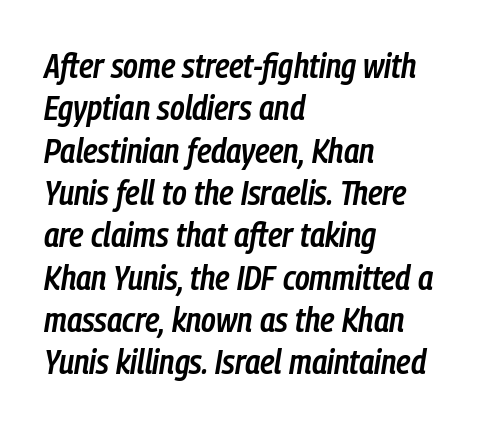
Horizontal alignment here is leftward, the default for most running prose. Note the varied advance widths — an 'i' is clearly narrower than an 'm'. Descenders are the only things crossing below the line. Characters follow at the spacing the type designer built in. A somewhat darkened texture: the type is semibold rather than bold. Is the type slanted? Yes — the strokes lean at a clear angle.
